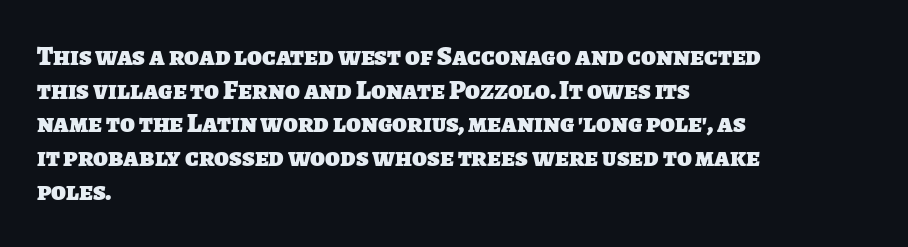
The image shows 27 px bold type; set left-aligned, normal line spacing (1.25x), normal letter spacing, not underlined.
